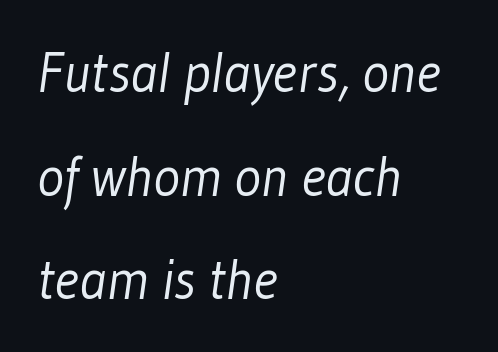
Q: Is the text bold? A: No.
Q: Is the typeface a serif or a sans-serif typeface? A: Sans-serif.
Q: Is the text underlined? A: No.
Q: How is the paragraph aligned? A: Left-aligned.
Q: Is the spacing between letters normal or unusually wide? A: Normal.
Q: Width (condensed, normal, or wide)? A: Condensed.
Q: Stroke contrast? A: Low.
Q: x-height? A: Medium.
Q: Monospaced? A: No.
